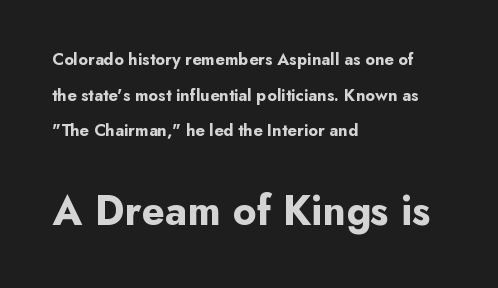
{"serif": "no", "italic": "no", "bold": "yes", "weight": "bold", "width": "normal", "stroke_contrast": "low", "x_height": "small", "monospaced": "no", "underline": "no", "align": "left", "line_spacing": "loose", "line_spacing_ratio": 2.09, "letter_spacing": "normal", "letter_spacing_em": 0.0, "larger_block": "second", "size_ratio": 2.47, "glyph_px": 42}
